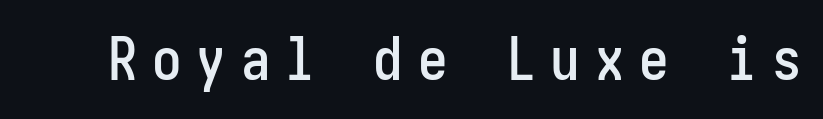
Q: Is the text italic (slanted)? A: No, it is upright.
Q: Is the typeface a serif or a sans-serif typeface? A: Sans-serif.
Q: Is the text underlined? A: No.
Q: Is the spacing between letters normal or unusually wide? A: Unusually wide.
Q: Width (condensed, normal, or wide)? A: Condensed.
Q: Stroke contrast? A: Low.
Q: x-height? A: Medium.
